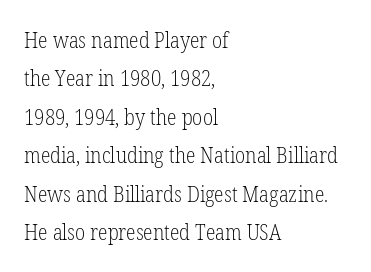
You could call the tracking neutral — neither tight nor loose. The zone under the glyphs is completely vacant. Every character sits straight up, as roman type does. Stroke mass is kept to a normal reading level or below. The passage is arranged the way most books set body copy — flush left.
